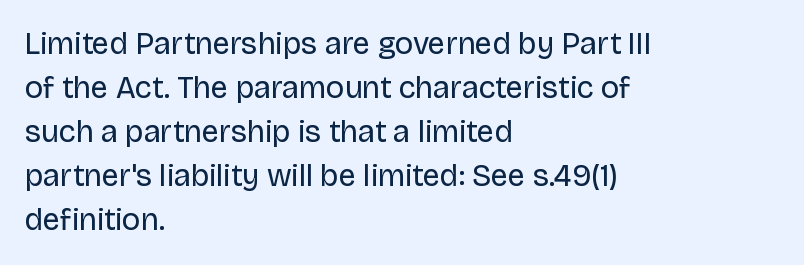
Short note: letters normally spaced. Honestly, the row spacing looks completely unremarkable. Teacher's note: observe the even left margin — that is flush-left alignment. The glyphs in this specimen are sans serif. Think of a printed novel: that variable character pitch is what you see here. Ordinary non-slanted type is in use.
